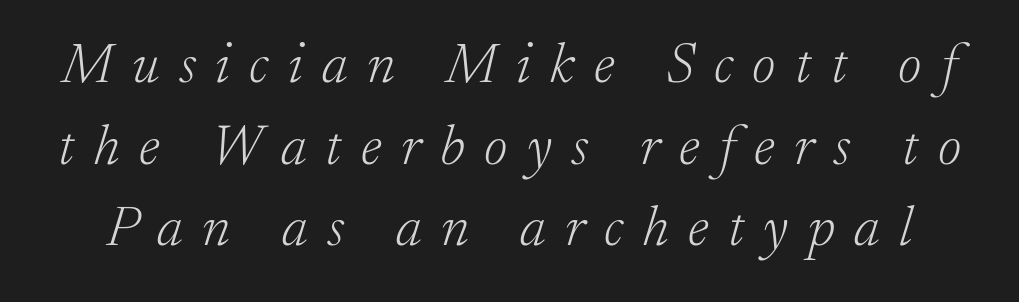
{"serif": "yes", "italic": "yes", "lean": "right", "slant_degrees": 17, "bold": "no", "weight": "light", "width": "normal", "stroke_contrast": "low", "x_height": "small", "monospaced": "no", "underline": "no", "line_spacing": "normal", "line_spacing_ratio": 1.43, "letter_spacing": "wide", "letter_spacing_em": 0.34, "glyph_px": 57}
